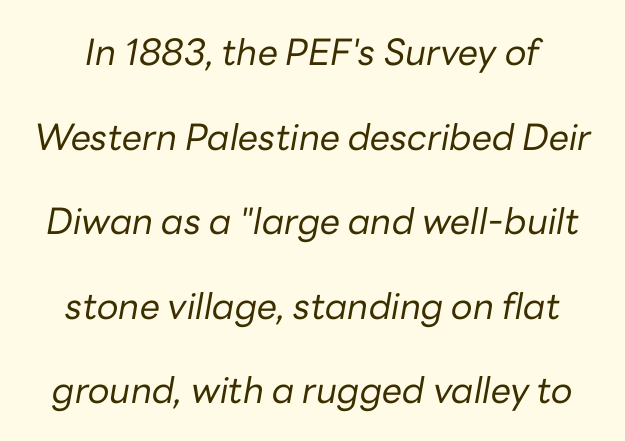
{"italic": "yes", "lean": "right", "slant_degrees": 10, "bold": "no", "weight": "regular", "width": "normal", "stroke_contrast": "low", "x_height": "medium", "monospaced": "no", "underline": "no", "line_spacing": "loose", "line_spacing_ratio": 2.35, "letter_spacing": "normal", "letter_spacing_em": 0.0, "glyph_px": 36}
